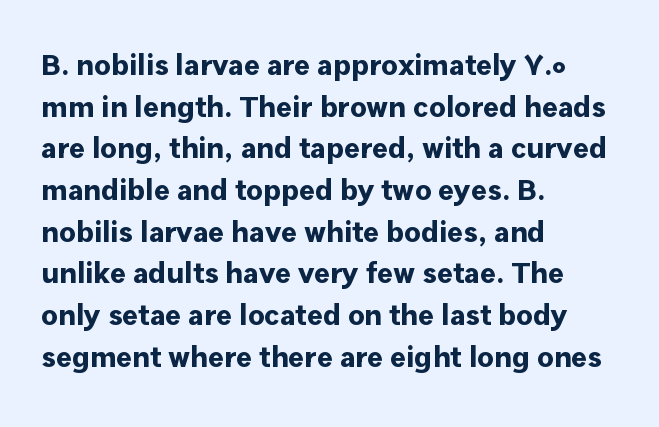
The image shows 30 px bold sans-serif type, upright; set left-aligned, normal line spacing (1.39x), normal letter spacing, not underlined; low stroke contrast and a medium x-height.
